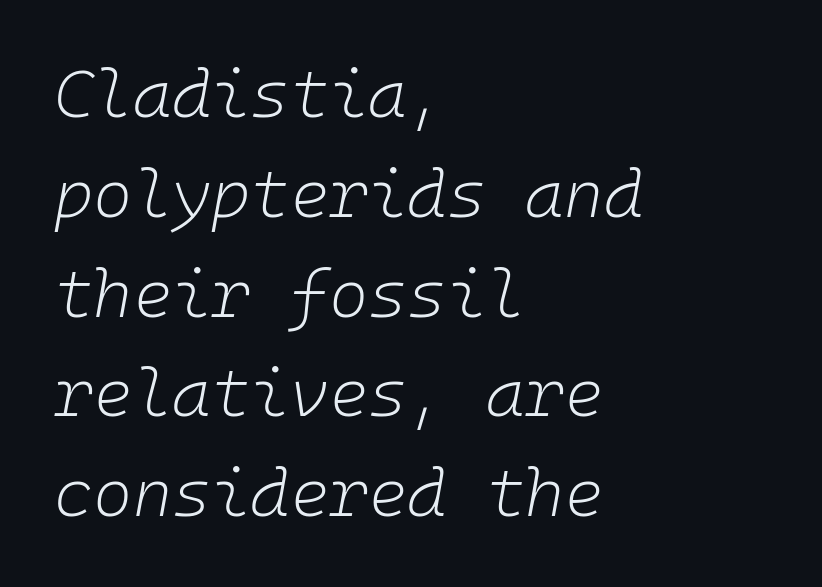
{"italic": "yes", "lean": "right", "slant_degrees": 10, "bold": "no", "weight": "light", "width": "normal", "stroke_contrast": "low", "x_height": "medium", "monospaced": "yes", "underline": "no", "align": "left", "line_spacing": "normal", "line_spacing_ratio": 1.49, "letter_spacing": "normal", "letter_spacing_em": 0.0, "glyph_px": 67}
